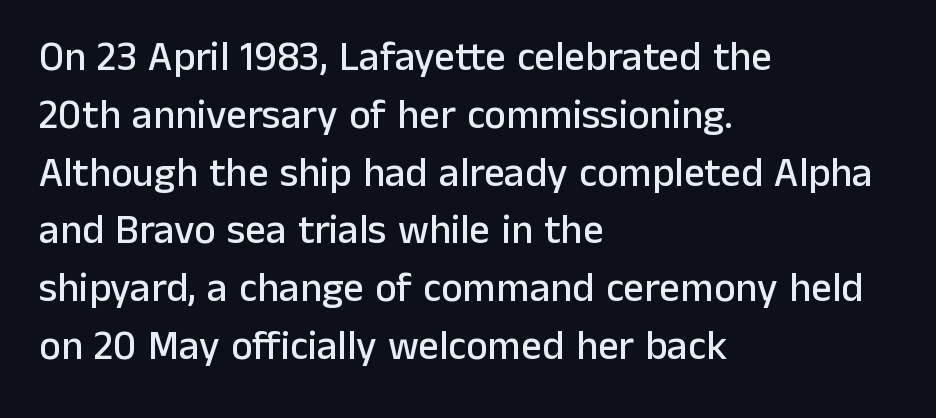
This rendering uses left alignment, leaving the right contour irregular. Words appear dense and cohesive because spacing is normal. This sample uses an upright cut, with every glyph sitting square on the baseline. Interline gaps are of average width in this sample. The face used here is proportionally spaced, like ordinary book or web type. Check where the strokes stop: nothing finishes them off — pure sans.
